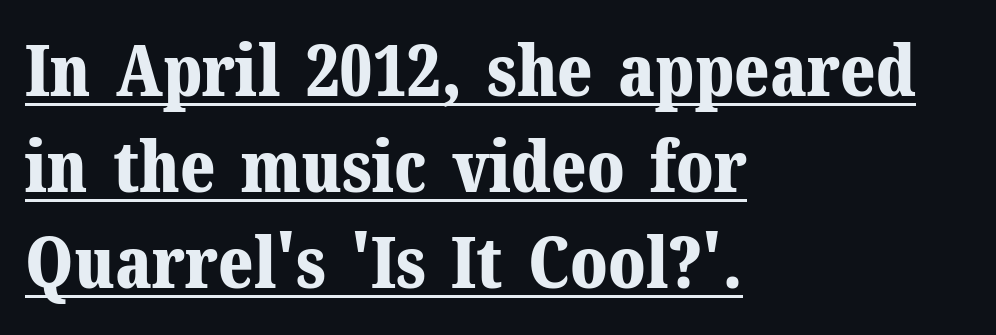
Successive baselines arrive at the customary interval. Is this a fixed-width face? No — the glyphs have proportional, varying widths. Note: serifs present on the glyphs. The string is rendered with underlining switched on.
